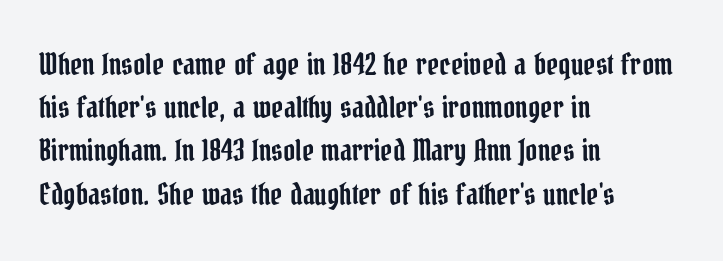
The image shows 29 px condensed serif type, upright; set left-aligned, normal line spacing (1.49x), normal letter spacing, not underlined; low stroke contrast and a medium x-height.
